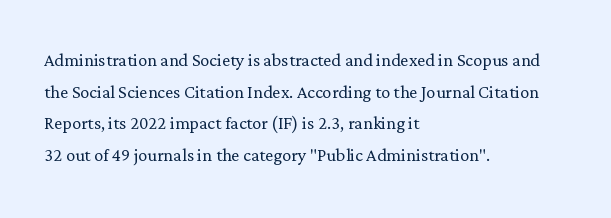
Q: Is the text bold? A: No.
Q: Is the text italic (slanted)? A: No, it is upright.
Q: Is the text underlined? A: No.
Q: How is the paragraph aligned? A: Left-aligned.
Q: Is the spacing between letters normal or unusually wide? A: Normal.
Q: Is the spacing between lines tight, normal or loose? A: Normal.
